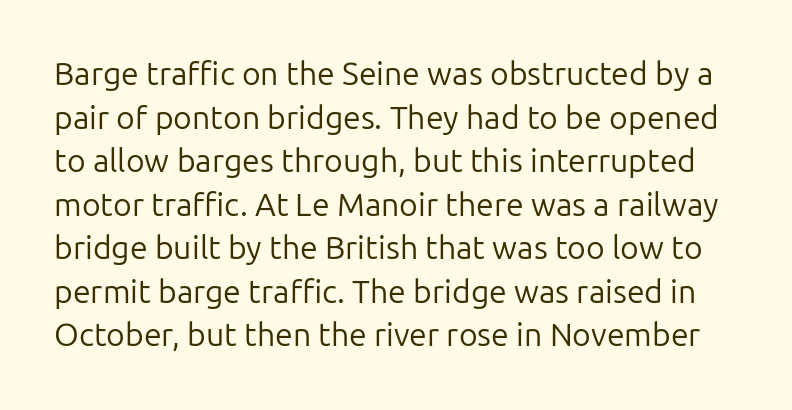
Q: Is the text bold? A: No.
Q: Is the text italic (slanted)? A: No, it is upright.
Q: Is the typeface a serif or a sans-serif typeface? A: Sans-serif.
Q: Is the text underlined? A: No.
Q: Is the spacing between letters normal or unusually wide? A: Normal.
Q: Is the spacing between lines tight, normal or loose? A: Normal.
Q: Width (condensed, normal, or wide)? A: Normal.
Q: Stroke contrast? A: Low.
Q: x-height? A: Medium.
Q: Monospaced? A: No.
